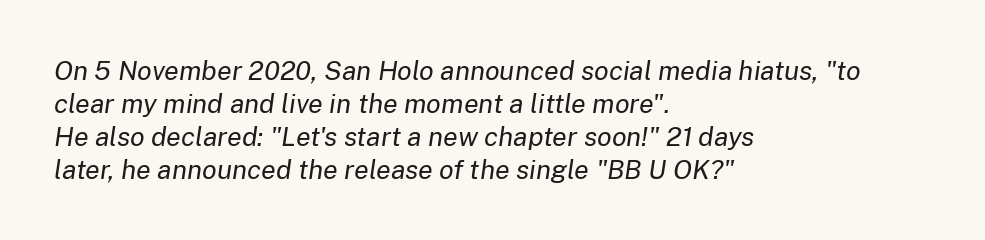
This is oblique type, the kind used for emphasis or titles. Look at the tracking — it's just the regular setting, nothing added. Any mark beneath the type? The region is blank. If you drew a ruler down the left edge, every line would touch it. Ink coverage per letter is moderate at most.
